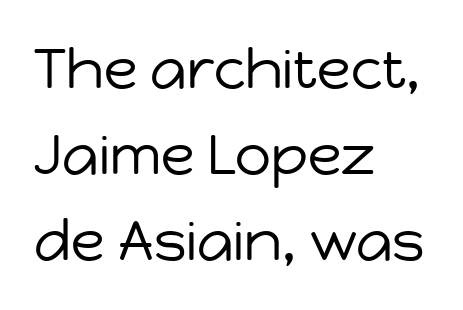
Weight class: somewhere from thin through regular. The zone under the glyphs is completely vacant. The type family on display is of the sans-serif kind. You could call the tracking neutral — neither tight nor loose. The rendering uses natural spacing where letterforms have individual widths.
